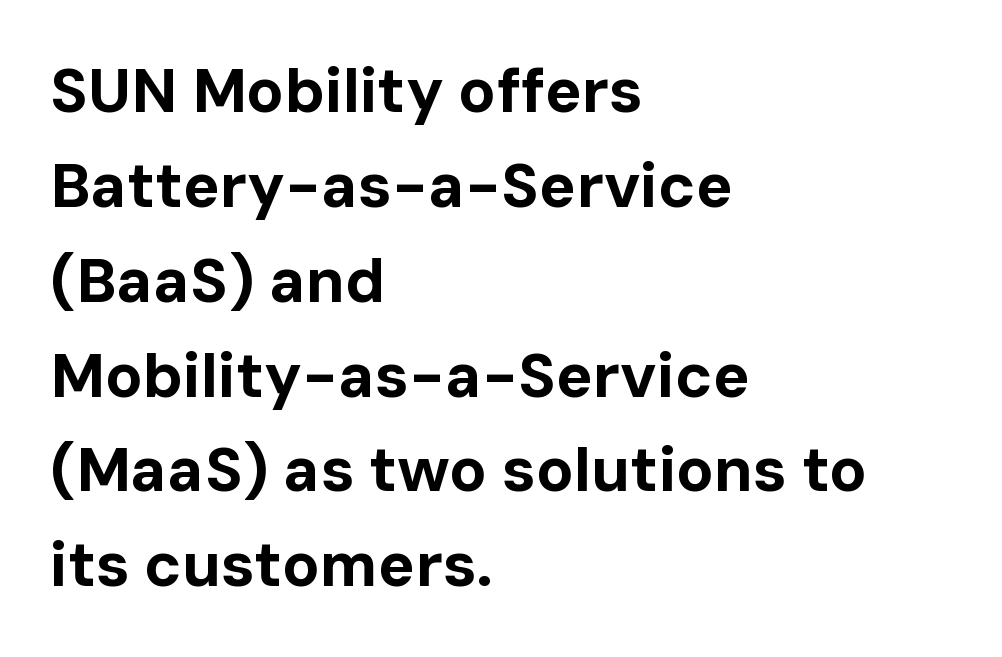
Does the copy run flush right? No — it runs flush left. Regarding leading, the lines here are spaced in the standard way. In terms of letterform style, serifs are entirely absent. When letters stand straight like this, we call the style roman or upright. The space directly below the letters is spotless.
